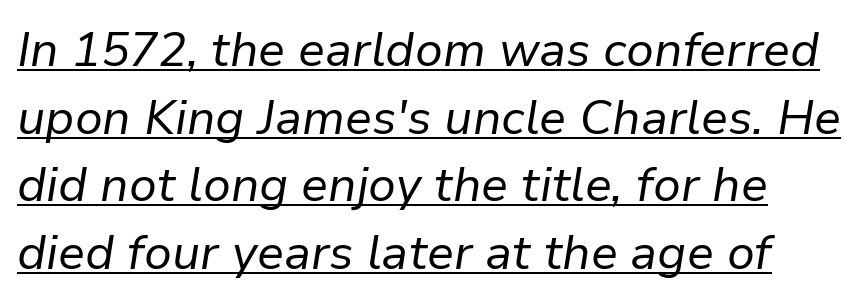
{"italic": "yes", "lean": "right", "slant_degrees": 9, "bold": "no", "weight": "regular", "width": "normal", "stroke_contrast": "low", "x_height": "medium", "monospaced": "no", "underline": "yes", "line_spacing": "normal", "line_spacing_ratio": 1.41, "letter_spacing": "normal", "letter_spacing_em": 0.0, "glyph_px": 48}
